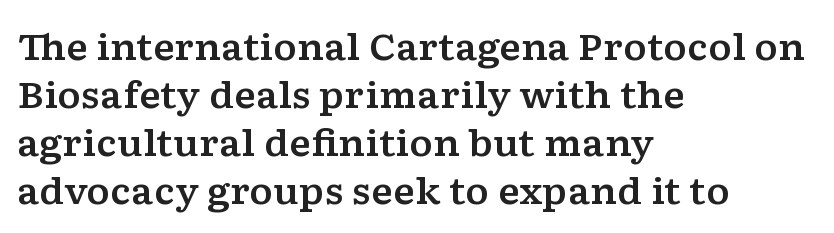
Q: Is the text italic (slanted)? A: No, it is upright.
Q: Is the typeface a serif or a sans-serif typeface? A: Serif.
Q: Is the text underlined? A: No.
Q: How is the paragraph aligned? A: Left-aligned.
Q: Is the spacing between letters normal or unusually wide? A: Normal.
Q: Is the spacing between lines tight, normal or loose? A: Normal.
Q: Width (condensed, normal, or wide)? A: Wide.
Q: Stroke contrast? A: Low.
Q: x-height? A: Medium.
Q: Monospaced? A: No.
